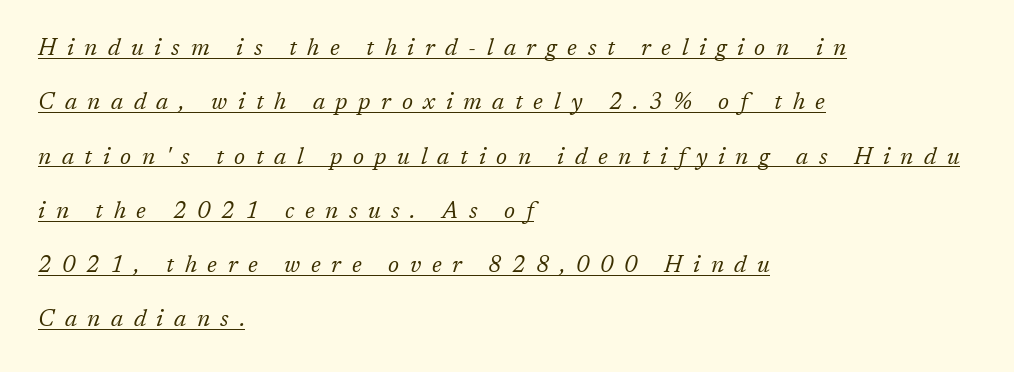
Q: Is the text bold? A: No.
Q: Is the text italic (slanted)? A: Yes, it leans right by about 17 degrees.
Q: Is the text underlined? A: Yes.
Q: How is the paragraph aligned? A: Left-aligned.
Q: Is the spacing between letters normal or unusually wide? A: Unusually wide.
Q: Is the spacing between lines tight, normal or loose? A: Loose.
